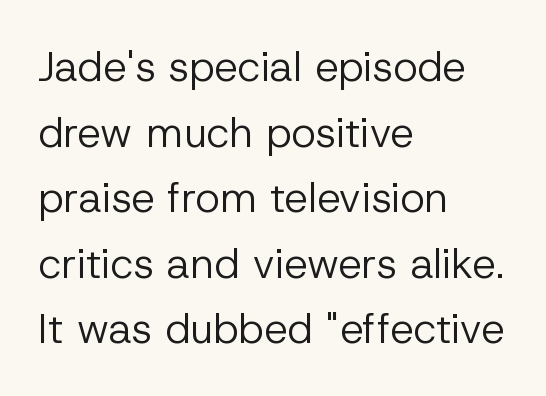
The image shows 42 px regular-weight sans-serif type, upright; set left-aligned, normal line spacing (1.56x), normal letter spacing, not underlined; low stroke contrast and a medium x-height.
